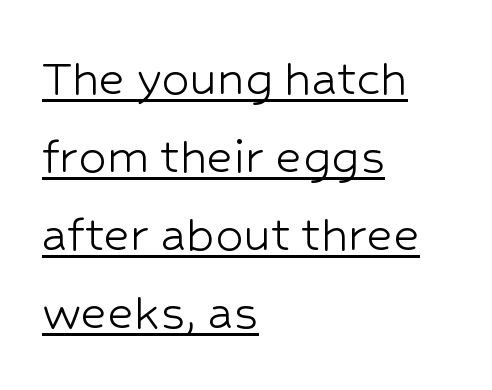
{"serif": "no", "italic": "no", "bold": "no", "weight": "light", "width": "normal", "stroke_contrast": "low", "x_height": "medium", "monospaced": "no", "underline": "yes", "align": "left", "line_spacing": "normal", "line_spacing_ratio": 1.39, "letter_spacing": "normal", "letter_spacing_em": 0.0, "glyph_px": 56}
